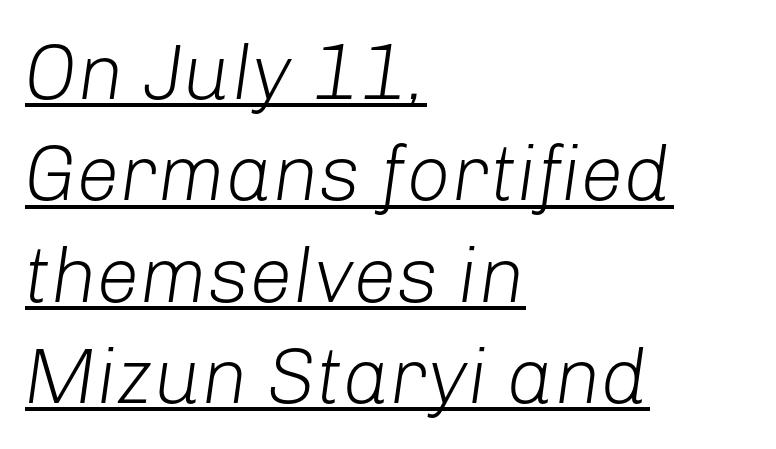
Q: Is the text bold? A: No.
Q: Is the text italic (slanted)? A: Yes, it leans right by about 8 degrees.
Q: Is the text underlined? A: Yes.
Q: How is the paragraph aligned? A: Left-aligned.
Q: Is the spacing between letters normal or unusually wide? A: Normal.
Q: Is the spacing between lines tight, normal or loose? A: Normal.
Q: Width (condensed, normal, or wide)? A: Normal.
Q: Stroke contrast? A: Low.
Q: x-height? A: Medium.
Q: Monospaced? A: No.
